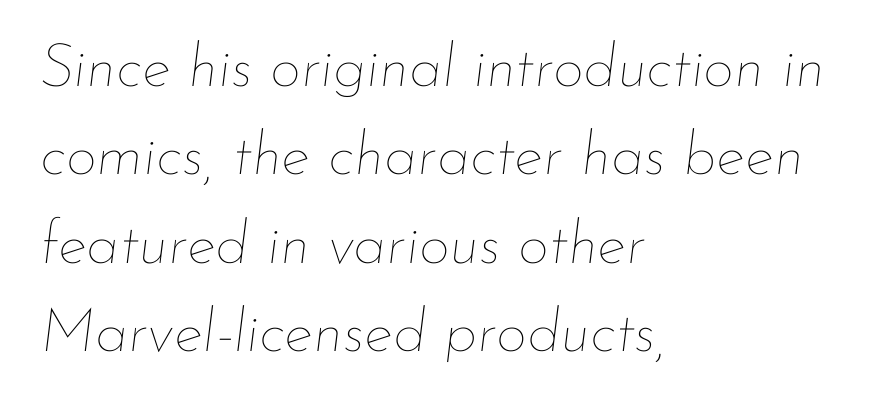
The image shows 61 px thin type, italic (leaning right); set left-aligned, normal line spacing (1.45x), normal letter spacing, not underlined; low stroke contrast and a small x-height.
